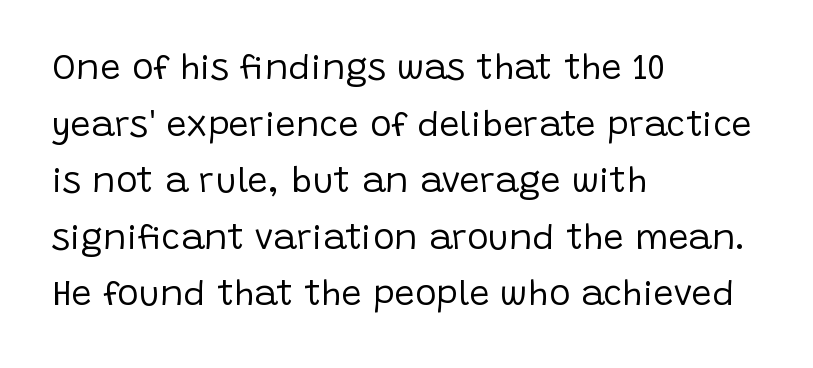
Q: Is the text bold? A: No.
Q: Is the text italic (slanted)? A: No, it is upright.
Q: Is the typeface a serif or a sans-serif typeface? A: Sans-serif.
Q: Is the text underlined? A: No.
Q: How is the paragraph aligned? A: Left-aligned.
Q: Is the spacing between letters normal or unusually wide? A: Normal.
Q: Is the spacing between lines tight, normal or loose? A: Normal.
Q: Width (condensed, normal, or wide)? A: Normal.
Q: Stroke contrast? A: Low.
Q: x-height? A: Large.
Q: Monospaced? A: No.
